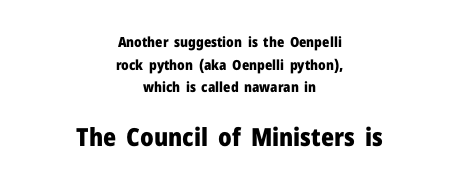
The block of text has a typical density, with ordinary space between rows. The tracking reads as untouched default to a designer's eye. If you squint, the bottom block still reads clearly — it's the larger of the two. This sample is center-justified, so both line endings float freely.
